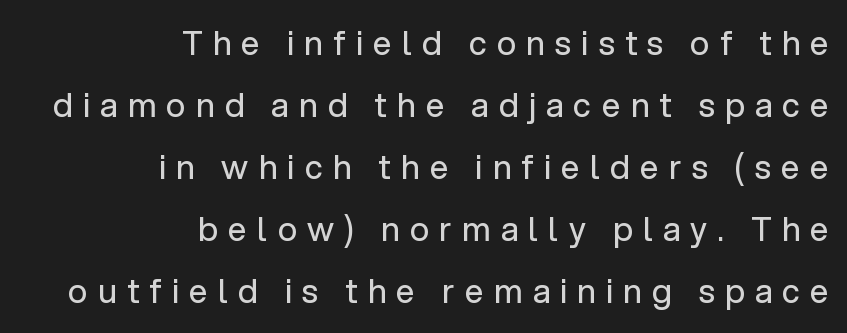
{"serif": "no", "italic": "no", "bold": "no", "weight": "regular", "width": "normal", "stroke_contrast": "low", "x_height": "medium", "monospaced": "no", "underline": "no", "align": "right", "line_spacing_ratio": 1.88, "letter_spacing": "wide", "letter_spacing_em": 0.31, "glyph_px": 33}
